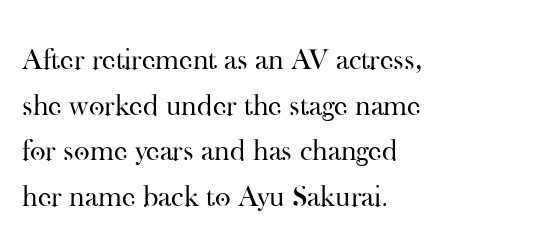
The image shows 30 px regular-weight serif type, upright; set left-aligned, normal line spacing (1.52x), normal letter spacing, not underlined; high stroke contrast and a small x-height.
